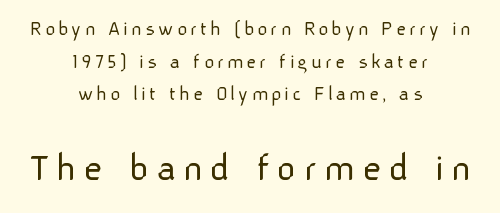
{"serif": "no", "italic": "no", "bold": "no", "weight": "light", "width": "normal", "stroke_contrast": "low", "x_height": "medium", "monospaced": "no", "underline": "no", "align": "center", "line_spacing": "normal", "line_spacing_ratio": 1.55, "larger_block": "second", "size_ratio": 2.0, "glyph_px": 42}
